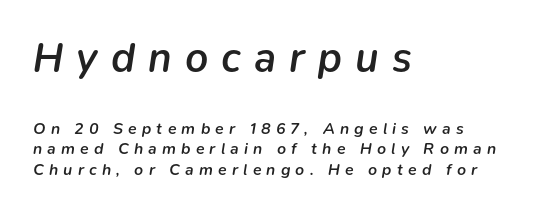
Q: Is the text bold? A: Semi-bold.
Q: Is the text italic (slanted)? A: Yes, it leans right by about 9 degrees.
Q: Is the text underlined? A: No.
Q: How is the paragraph aligned? A: Left-aligned.
Q: Is the spacing between letters normal or unusually wide? A: Unusually wide.
Q: Is the spacing between lines tight, normal or loose? A: Normal.
Q: Which block of text is set in a larger size, the first (top) or the second (bottom)? A: The first (top) one.
Q: Width (condensed, normal, or wide)? A: Normal.
Q: Stroke contrast? A: Low.
Q: x-height? A: Medium.
Q: Monospaced? A: No.
